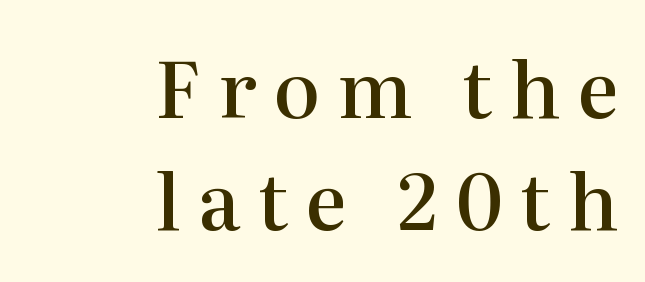
{"serif": "yes", "italic": "no", "bold": "semi", "weight": "semibold", "width": "normal", "stroke_contrast": "high", "x_height": "medium", "monospaced": "no", "underline": "no", "align": "right", "line_spacing": "normal", "line_spacing_ratio": 1.44, "letter_spacing": "wide", "letter_spacing_em": 0.22, "glyph_px": 78}
